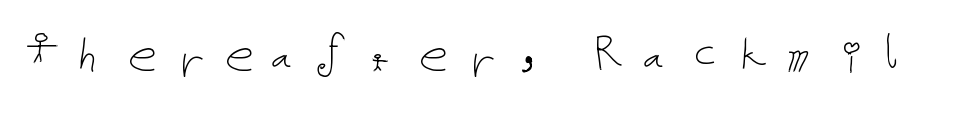
A light-to-regular cut is what we see here. The area under the type is left untouched. The passage shown has open, widely tracked lettering throughout. Characters remain perfectly vertical along every line.
